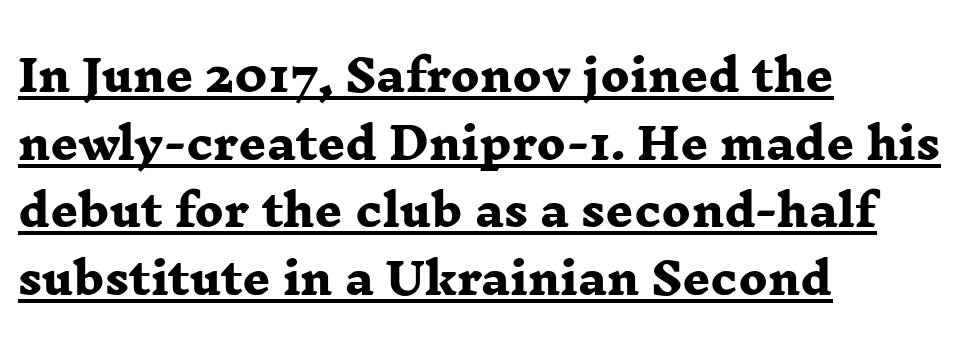
{"serif": "yes", "bold": "yes", "weight": "heavy", "width": "wide", "stroke_contrast": "low", "x_height": "medium", "monospaced": "no", "underline": "yes", "align": "left", "line_spacing": "normal", "line_spacing_ratio": 1.57, "letter_spacing": "normal", "letter_spacing_em": 0.0, "glyph_px": 43}
